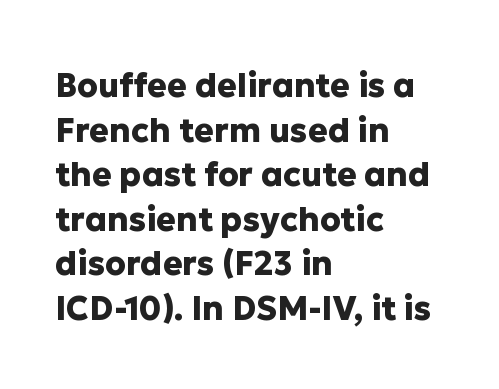
The image shows 33 px heavy sans-serif type, upright; set left-aligned, normal line spacing (1.35x), normal letter spacing, not underlined; low stroke contrast and a medium x-height.
